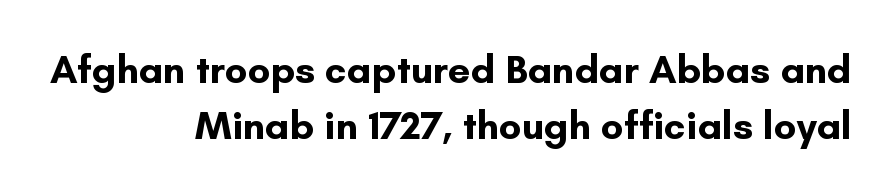
{"serif": "no", "italic": "no", "bold": "yes", "weight": "bold", "width": "normal", "stroke_contrast": "low", "x_height": "small", "monospaced": "no", "underline": "no", "align": "right", "line_spacing": "normal", "line_spacing_ratio": 1.4, "letter_spacing": "normal", "letter_spacing_em": 0.0, "glyph_px": 40}
